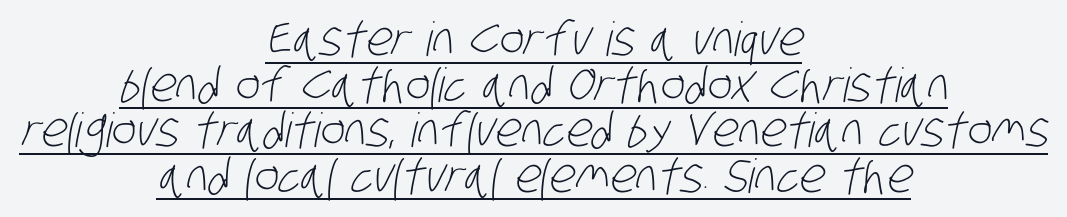
The image shows 47 px light, condensed sans-serif type; set centered, tight line spacing (0.97x), normal letter spacing, underlined; low stroke contrast and a large x-height.
